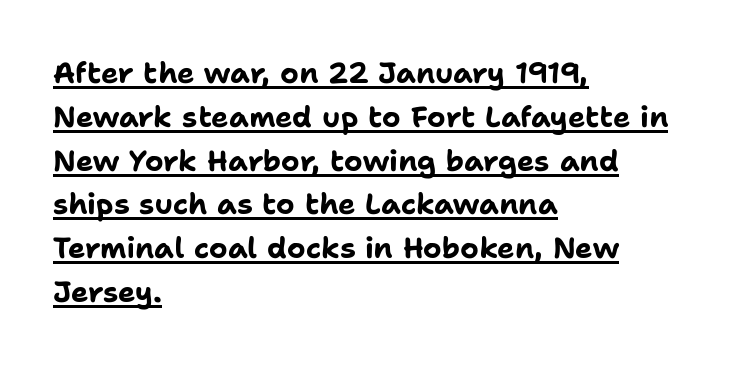
The image shows 29 px bold sans-serif type, upright; set left-aligned, normal line spacing (1.51x), normal letter spacing, underlined; low stroke contrast and a medium x-height.
